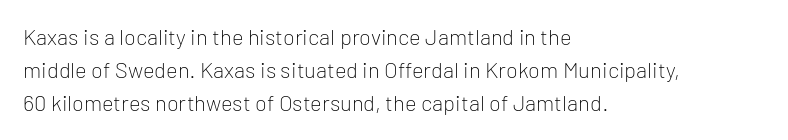
Q: Is the text bold? A: No.
Q: Is the text italic (slanted)? A: No, it is upright.
Q: Is the text underlined? A: No.
Q: How is the paragraph aligned? A: Left-aligned.
Q: Is the spacing between letters normal or unusually wide? A: Normal.
Q: Is the spacing between lines tight, normal or loose? A: Normal.
